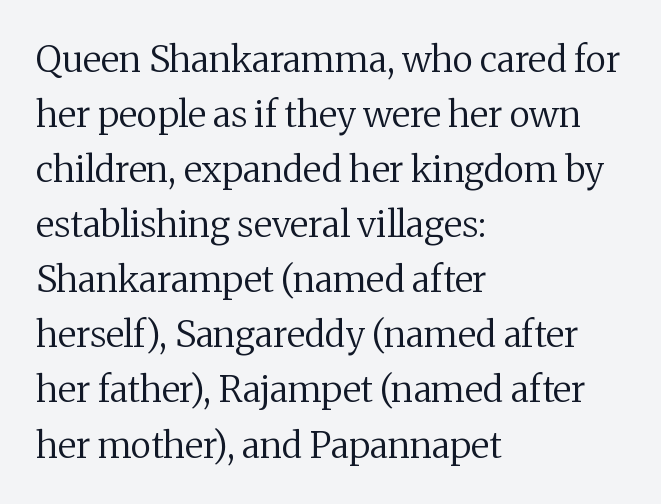
{"serif": "yes", "italic": "no", "bold": "no", "weight": "regular", "width": "normal", "stroke_contrast": "medium", "x_height": "medium", "monospaced": "no", "underline": "no", "align": "left", "line_spacing": "normal", "line_spacing_ratio": 1.53, "letter_spacing": "normal", "letter_spacing_em": 0.0, "glyph_px": 36}
